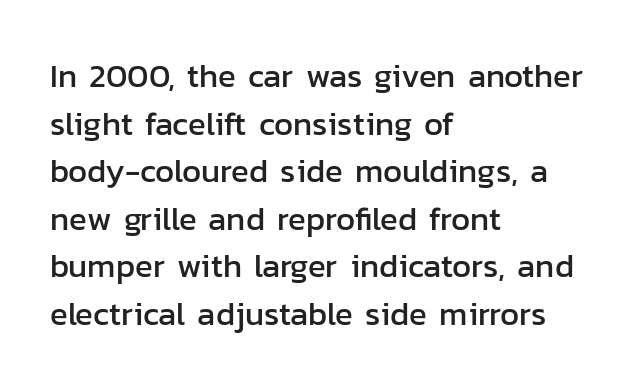
Leading: standard. Line beginnings align vertically; line endings do not. Spacing verdict: proportional, widths tailored to each character. It's the straight-up-and-down kind of type.
